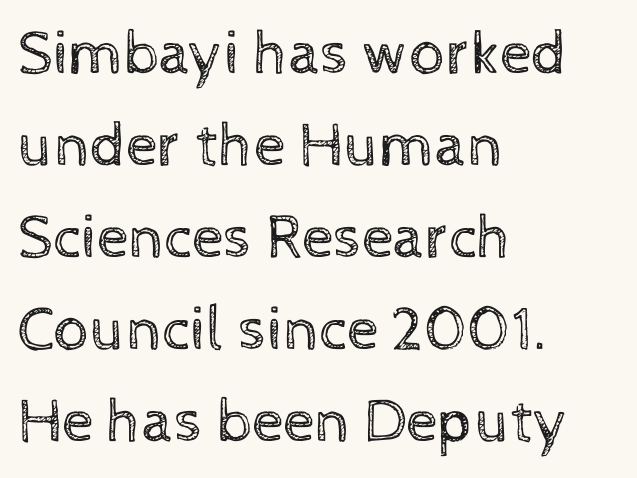
The rendering uses a moderate line-height, typical for paragraphs. The passage shown is typed in a proportional face where columns would drift. The lettering holds an erect, upright posture throughout. No extra ink here — the face is not bold.
